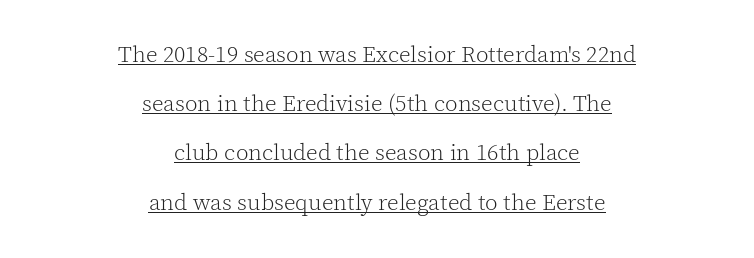
The image shows 23 px text type, upright; set centered, loose line spacing (2.14x), normal letter spacing, underlined.
